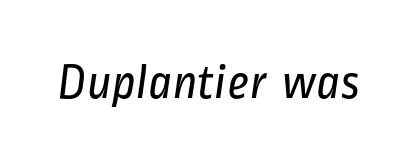
{"serif": "no", "bold": "no", "weight": "regular", "width": "condensed", "stroke_contrast": "low", "x_height": "medium", "monospaced": "no", "underline": "no", "letter_spacing": "normal", "letter_spacing_em": 0.0, "glyph_px": 50}
